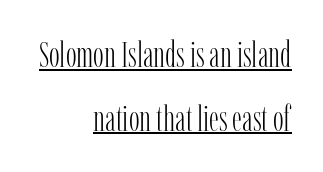
Q: Is the text bold? A: No.
Q: Is the text italic (slanted)? A: No, it is upright.
Q: Is the typeface a serif or a sans-serif typeface? A: Serif.
Q: Is the text underlined? A: Yes.
Q: How is the paragraph aligned? A: Right-aligned.
Q: Is the spacing between letters normal or unusually wide? A: Normal.
Q: Width (condensed, normal, or wide)? A: Condensed.
Q: Stroke contrast? A: Low.
Q: x-height? A: Medium.
Q: Monospaced? A: No.
